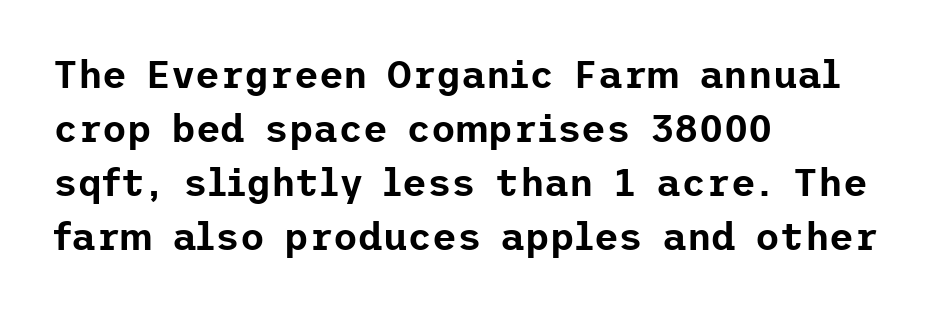
Casual observation: everything's shoved over to the left. A normal amount of white space separates one row of letters from the next. Characters follow at the spacing the type designer built in. You can tell from the bare stems that sans-serif type was used. The strip under each line holds only bare page. Posture: upright roman.
